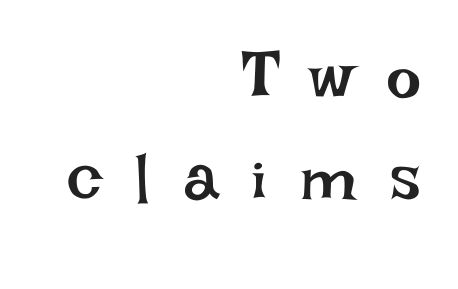
The image shows 66 px regular-weight type, upright; set right-aligned, normal line spacing (1.57x), unusually wide letter spacing (+0.5 em), not underlined; low stroke contrast and a large x-height.
